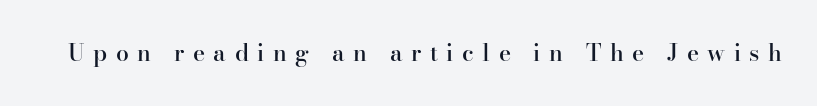
{"italic": "no", "bold": "semi", "underline": "no", "letter_spacing": "wide", "letter_spacing_em": 0.37, "glyph_px": 23}
